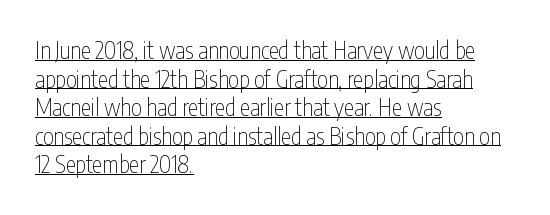
Between one letter and the next there's only the usual sliver of space. Leftover space on each line is placed entirely after the last word. The letters stand upright; this is a roman face. No heavy texture on the line: the type isn't bold. Underline: present.
